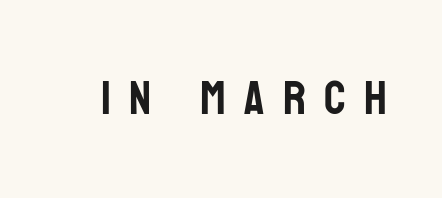
Q: Is the text italic (slanted)? A: No, it is upright.
Q: Is the typeface a serif or a sans-serif typeface? A: Sans-serif.
Q: Is the text underlined? A: No.
Q: Is the spacing between letters normal or unusually wide? A: Unusually wide.
Q: Width (condensed, normal, or wide)? A: Condensed.
Q: Stroke contrast? A: Low.
Q: x-height? A: Large.
Q: Monospaced? A: No.
